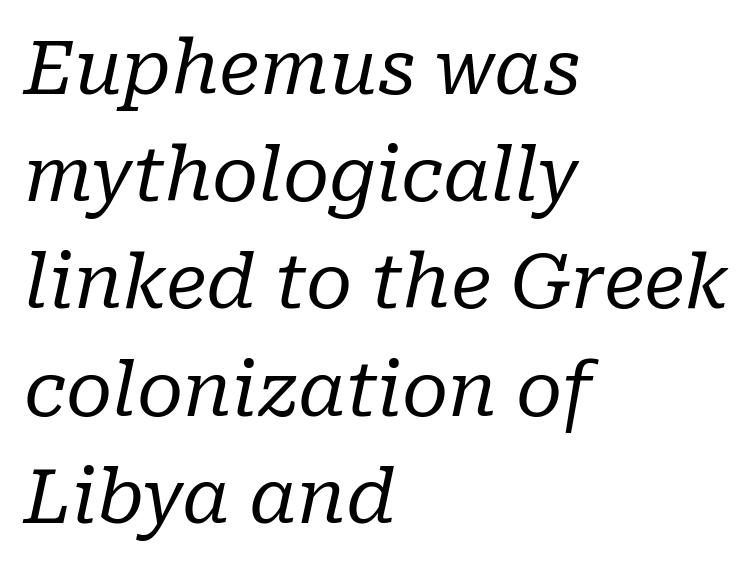
The image shows 75 px regular-weight serif type, italic (leaning right); set left-aligned, normal line spacing (1.43x), normal letter spacing, not underlined; low stroke contrast and a medium x-height.
